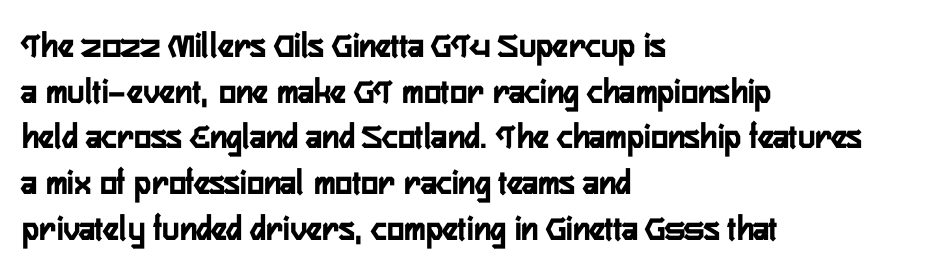
Interline gaps are of average width in this sample. Italic: no, the glyphs are upright roman. You could not count columns in this text — the font is proportionally spaced. Typographically, this falls in the sans-serif category. Each word holds together tightly as a unit, with standard inter-letter gaps. Left-aligned paragraph, ragged on the right.
